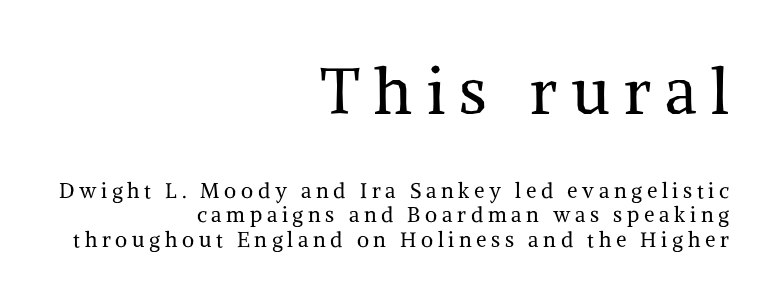
Which of the two is more prominent by size? The first, at the top. Does extra space separate the letters? Yes, quite a lot of it. Upright lettering throughout. The zone under the glyphs is completely vacant.
